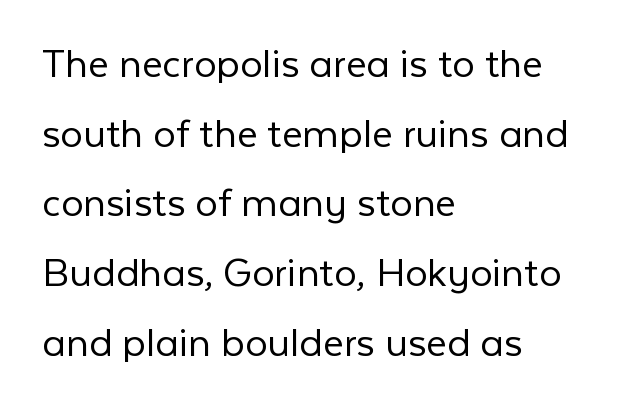
The image shows 45 px light sans-serif type, upright; set left-aligned, normal line spacing (1.55x), normal letter spacing, not underlined; low stroke contrast and a medium x-height.
